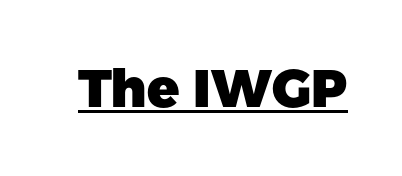
Is this a sans? Yes — the strokes have no serifs. Character widths vary here, with narrow letters taking less room than wide ones. Quick note: not italic, upright. Emphasis is given by a line drawn under the lettering.
